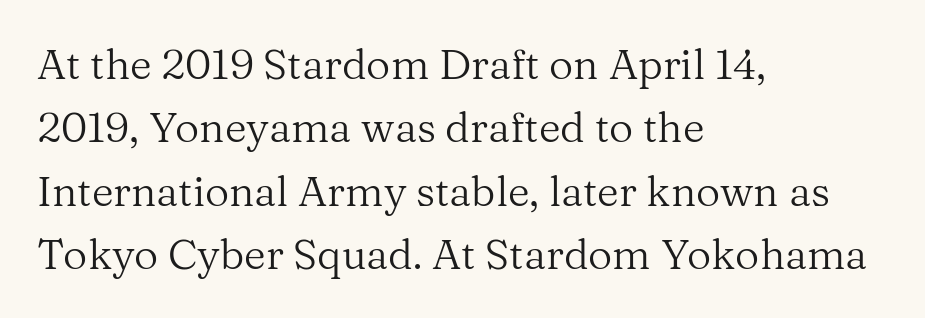
Q: Is the text bold? A: No.
Q: Is the text italic (slanted)? A: No, it is upright.
Q: Is the typeface a serif or a sans-serif typeface? A: Serif.
Q: Is the text underlined? A: No.
Q: How is the paragraph aligned? A: Left-aligned.
Q: Is the spacing between letters normal or unusually wide? A: Normal.
Q: Is the spacing between lines tight, normal or loose? A: Normal.
Q: Width (condensed, normal, or wide)? A: Normal.
Q: Stroke contrast? A: Medium.
Q: x-height? A: Medium.
Q: Monospaced? A: No.
